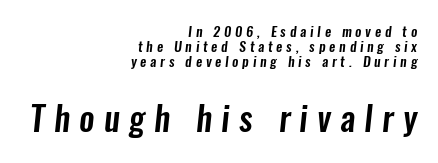
{"serif": "no", "width": "condensed", "stroke_contrast": "low", "x_height": "medium", "monospaced": "no", "underline": "no", "align": "right", "line_spacing": "tight", "line_spacing_ratio": 1.08, "letter_spacing": "wide", "letter_spacing_em": 0.27, "larger_block": "second", "size_ratio": 2.43, "glyph_px": 34}
